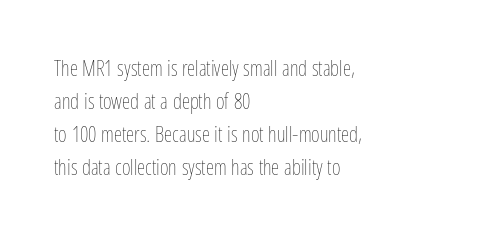
No italicization has been applied; the sample stays upright. This rendering features lettering with no underline. Summary of weight: not heavy and not bold. The typesetter chose a ragged-right arrangement here. The vertical gap from one line to the next is medium.
